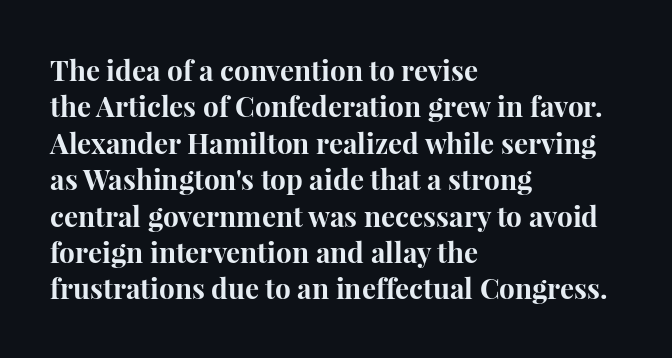
Compared with an ordinary text face, these strokes are far heavier — a full bold. The typography opts for an upright posture over an oblique one. Here the glyphs are tracked normally, forming tight word shapes. I'd call this a serif setting — the letters wear small feet.
